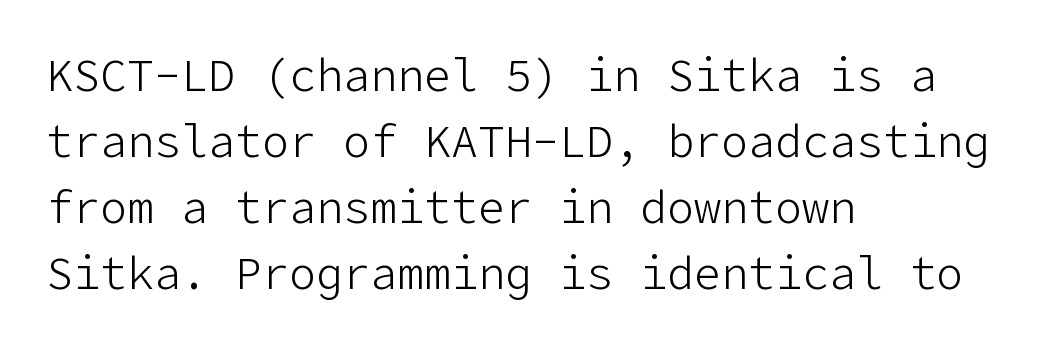
Typeset ragged right — the left edge is the straight one. Typographically, this falls in the sans-serif category. The face used here is rendered with its standard letterfit. In terms of leading, this rendering sits right in the middle.
